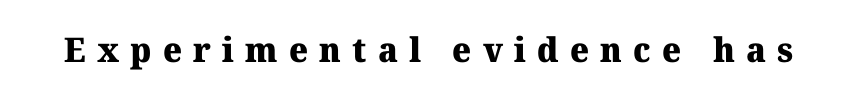
The baseline area is clear. Typographic density is high because the face is bold. Small tapered or slab feet sit at the stroke ends, so this counts as serif. This rendering widens character spacing well past its baseline value. Each letter keeps its own natural width here, so spacing adapts to shape.
